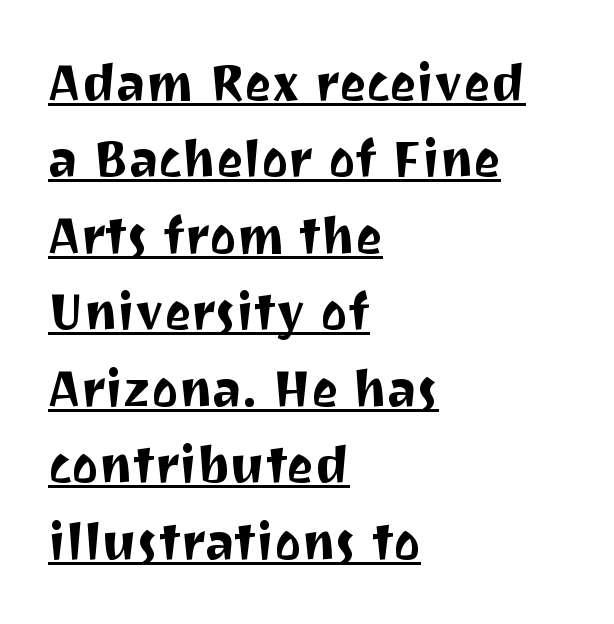
{"serif": "no", "italic": "no", "width": "normal", "stroke_contrast": "medium", "x_height": "medium", "monospaced": "no", "underline": "yes", "align": "left", "line_spacing": "normal", "line_spacing_ratio": 1.5, "letter_spacing": "normal", "letter_spacing_em": 0.0, "glyph_px": 51}
